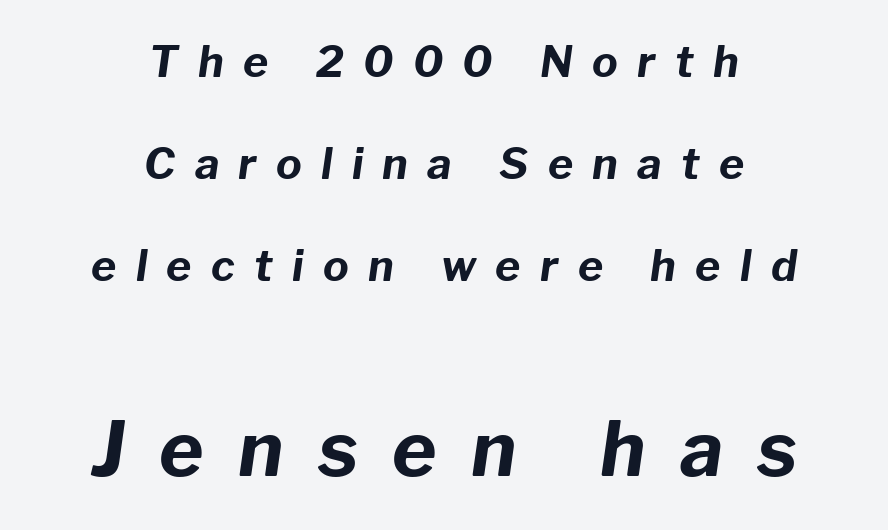
The image shows 76 px bold type, italic (leaning right); set centered, loose line spacing (2.37x), unusually wide letter spacing (+0.45 em), not underlined; the second (bottom) block is 1.77x larger; low stroke contrast and a medium x-height.
